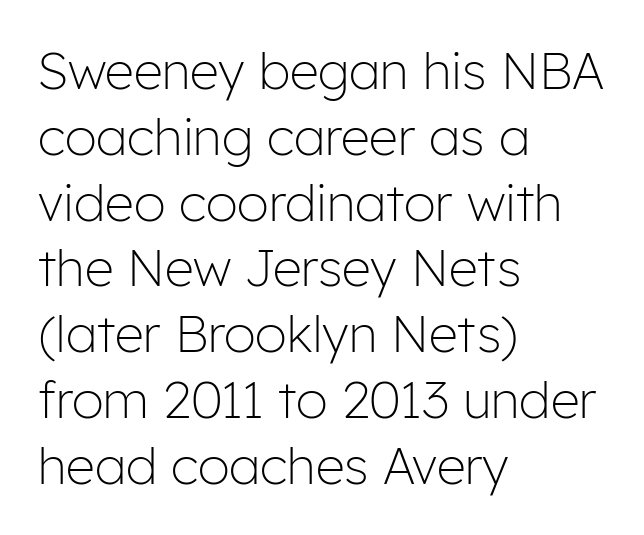
{"serif": "no", "italic": "no", "bold": "no", "weight": "light", "width": "normal", "stroke_contrast": "low", "x_height": "medium", "monospaced": "no", "underline": "no", "align": "left", "line_spacing": "normal", "line_spacing_ratio": 1.29, "letter_spacing": "normal", "letter_spacing_em": 0.0, "glyph_px": 51}
